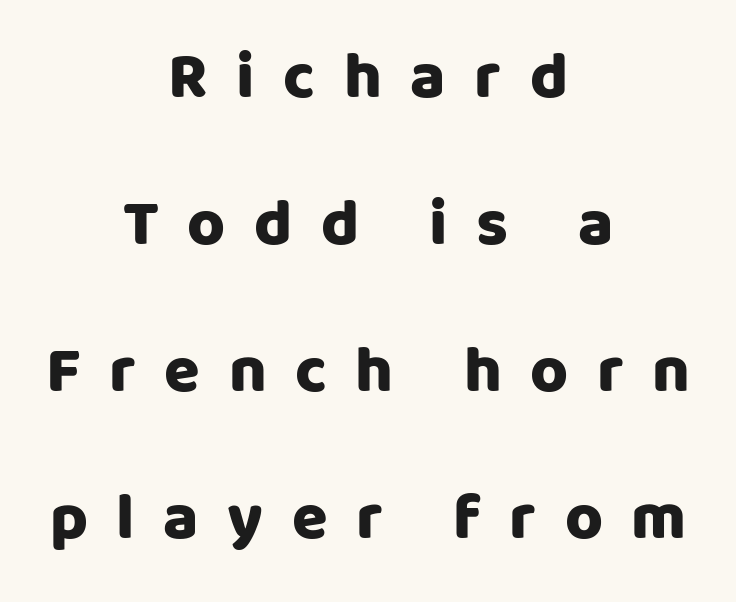
The image shows 65 px sans-serif type, upright; set centered, loose line spacing (2.26x), unusually wide letter spacing (+0.44 em), not underlined; low stroke contrast and a large x-height.
